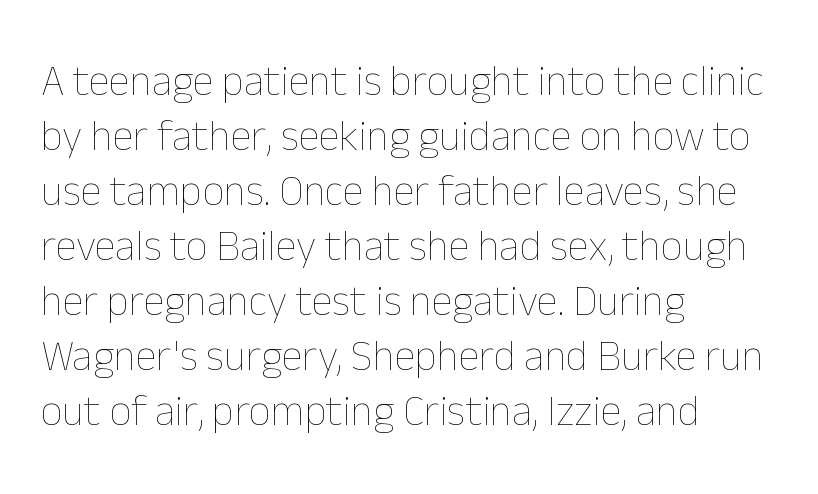
The image shows 43 px thin type, upright; set left-aligned, normal line spacing (1.28x), normal letter spacing, not underlined; low stroke contrast and a medium x-height.
